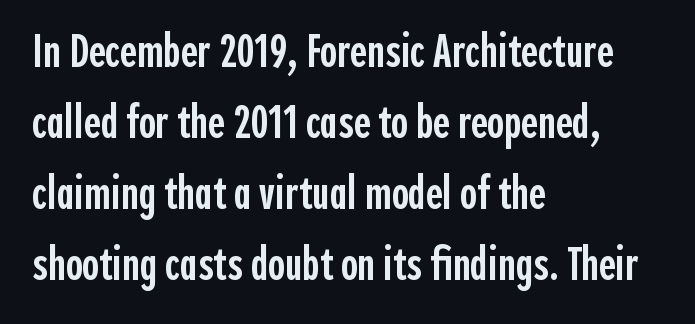
Q: Is the text bold? A: Semi-bold.
Q: Is the text italic (slanted)? A: No, it is upright.
Q: Is the typeface a serif or a sans-serif typeface? A: Sans-serif.
Q: Is the text underlined? A: No.
Q: How is the paragraph aligned? A: Left-aligned.
Q: Is the spacing between letters normal or unusually wide? A: Normal.
Q: Is the spacing between lines tight, normal or loose? A: Normal.
Q: Width (condensed, normal, or wide)? A: Condensed.
Q: x-height? A: Medium.
Q: Monospaced? A: No.
